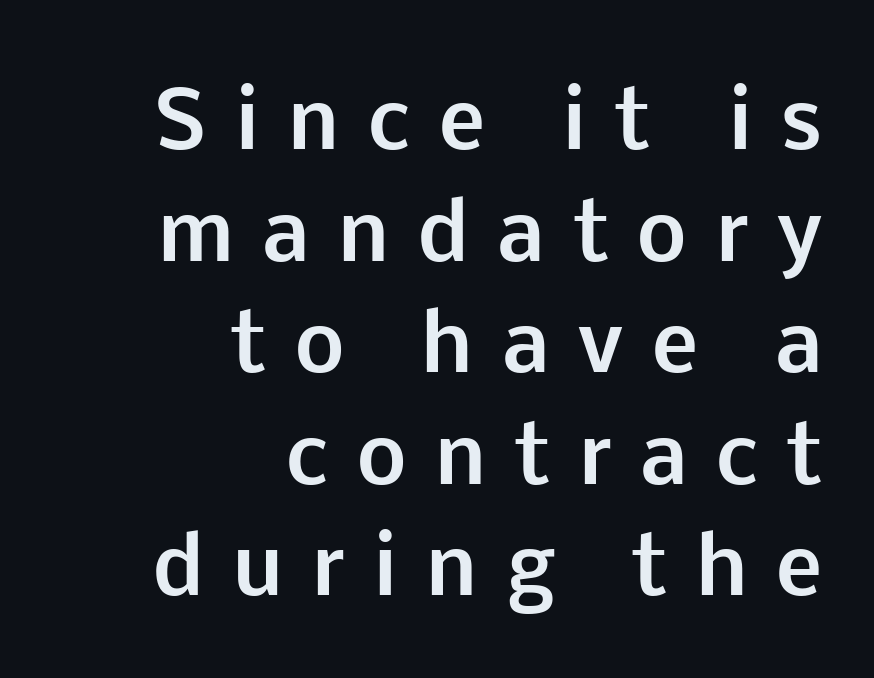
{"serif": "no", "italic": "no", "bold": "yes", "weight": "bold", "width": "normal", "stroke_contrast": "low", "x_height": "medium", "monospaced": "no", "underline": "no", "align": "right", "line_spacing": "normal", "line_spacing_ratio": 1.43, "letter_spacing": "wide", "letter_spacing_em": 0.37, "glyph_px": 78}
